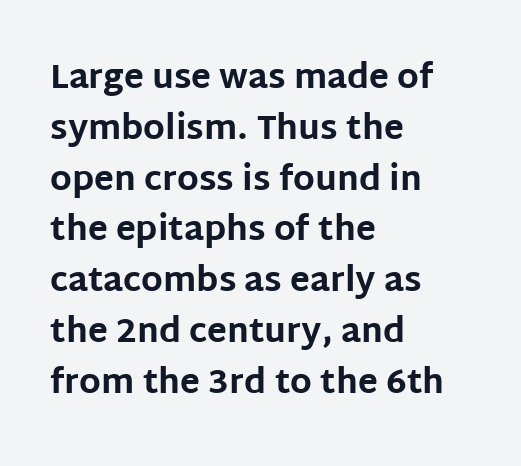
Q: Is the text bold? A: Yes.
Q: Is the text italic (slanted)? A: No, it is upright.
Q: Is the typeface a serif or a sans-serif typeface? A: Sans-serif.
Q: Is the text underlined? A: No.
Q: How is the paragraph aligned? A: Left-aligned.
Q: Is the spacing between letters normal or unusually wide? A: Normal.
Q: Is the spacing between lines tight, normal or loose? A: Normal.
Q: Width (condensed, normal, or wide)? A: Normal.
Q: Stroke contrast? A: Low.
Q: x-height? A: Large.
Q: Monospaced? A: No.
